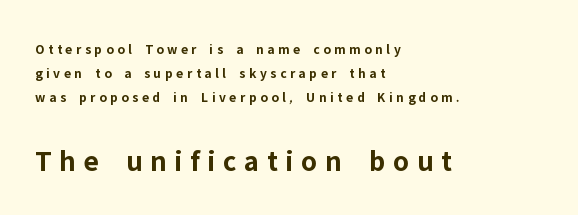
Q: Is the text bold? A: Yes.
Q: Is the text italic (slanted)? A: No, it is upright.
Q: Is the typeface a serif or a sans-serif typeface? A: Sans-serif.
Q: Is the text underlined? A: No.
Q: How is the paragraph aligned? A: Left-aligned.
Q: Is the spacing between letters normal or unusually wide? A: Unusually wide.
Q: Which block of text is set in a larger size, the first (top) or the second (bottom)? A: The second (bottom) one.
Q: Width (condensed, normal, or wide)? A: Normal.
Q: Stroke contrast? A: Low.
Q: x-height? A: Medium.
Q: Monospaced? A: No.
